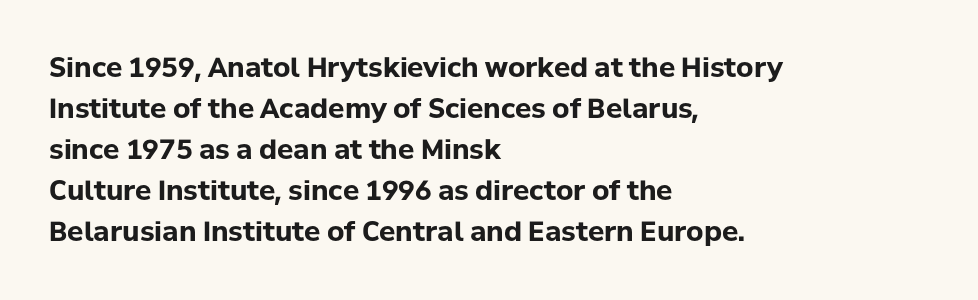
The image shows 27 px bold type, upright; set left-aligned, normal line spacing (1.52x), normal letter spacing, not underlined.
